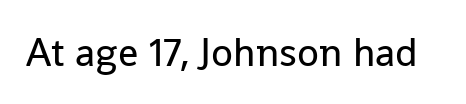
No italicization has been applied; the sample stays upright. The space directly below the letters is spotless. There is no visible air inserted between adjacent glyphs. Is this a heavy cut? Hardly; it is regular or lighter.
